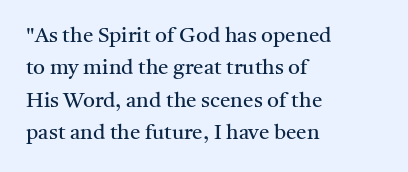
Q: Is the text bold? A: No.
Q: Is the text italic (slanted)? A: No, it is upright.
Q: Is the text underlined? A: No.
Q: How is the paragraph aligned? A: Left-aligned.
Q: Is the spacing between letters normal or unusually wide? A: Normal.
Q: Is the spacing between lines tight, normal or loose? A: Normal.
